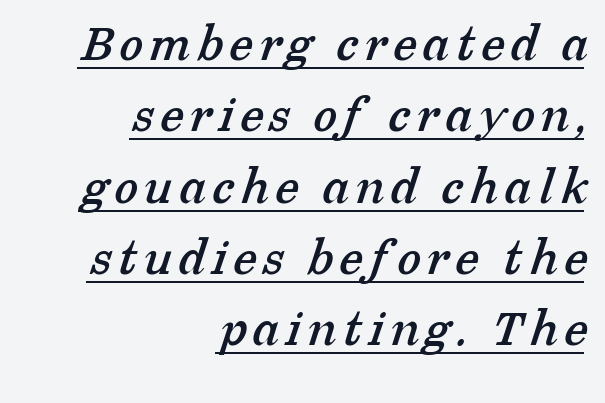
Looks like regular typesetting: each glyph gets only the width it needs. The passage shown stacks its lines at a standard gap. Every row of glyphs terminates at an identical x-position on the right. The glyphs are accompanied by a horizontal stroke just below them. Small tapered or slab feet sit at the stroke ends, so this counts as serif.
